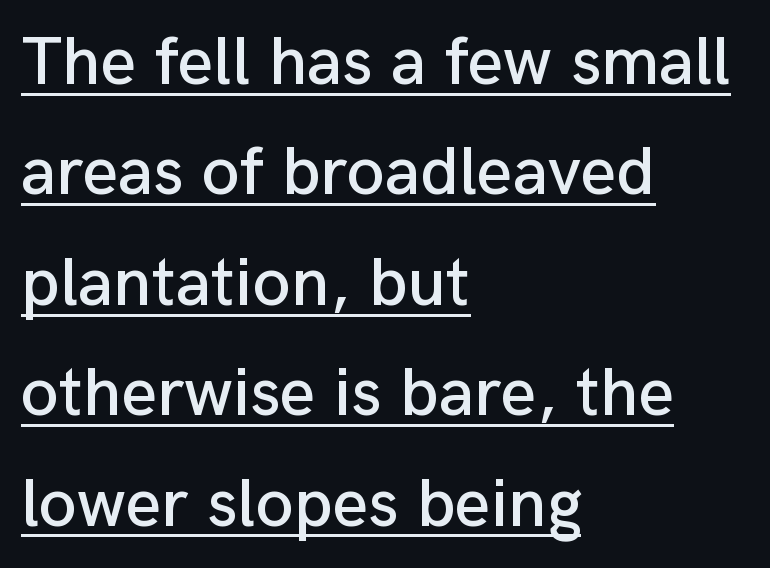
{"serif": "no", "italic": "no", "width": "normal", "stroke_contrast": "low", "x_height": "medium", "monospaced": "no", "underline": "yes", "align": "left", "line_spacing": "normal", "line_spacing_ratio": 1.6, "letter_spacing": "normal", "letter_spacing_em": 0.0, "glyph_px": 69}
